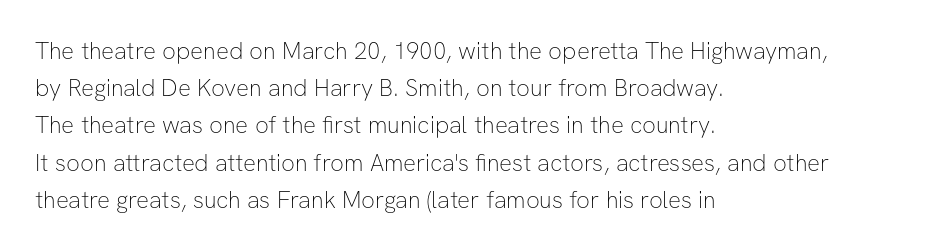
Q: Is the text bold? A: No.
Q: Is the text italic (slanted)? A: No, it is upright.
Q: Is the text underlined? A: No.
Q: How is the paragraph aligned? A: Left-aligned.
Q: Is the spacing between letters normal or unusually wide? A: Normal.
Q: Is the spacing between lines tight, normal or loose? A: Normal.
